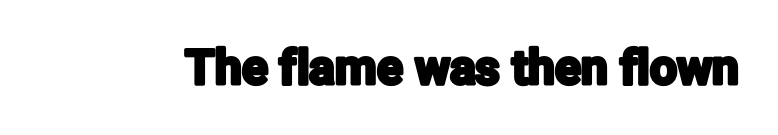
The tracking reads as untouched default to a designer's eye. Decoration check: the copy has no underline. The specimen reads as upright at a glance. The designer went with a sans here, leaving each stem footless. The passage shown is typed in a proportional face where columns would drift.
